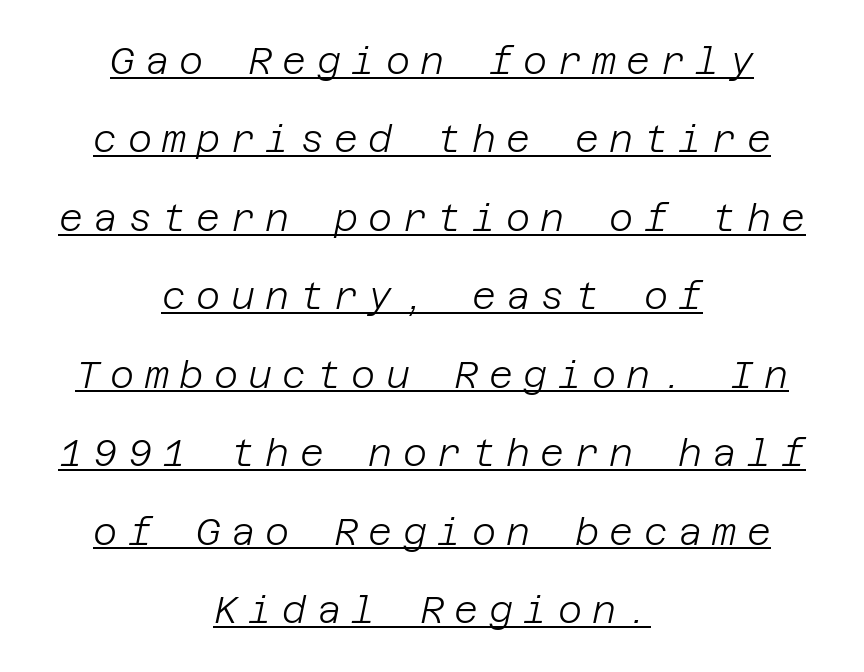
Q: Is the text bold? A: No.
Q: Is the text italic (slanted)? A: Yes, it leans right by about 12 degrees.
Q: Is the text underlined? A: Yes.
Q: How is the paragraph aligned? A: Centered.
Q: Is the spacing between letters normal or unusually wide? A: Unusually wide.
Q: Is the spacing between lines tight, normal or loose? A: Loose.
Q: Width (condensed, normal, or wide)? A: Normal.
Q: Stroke contrast? A: Low.
Q: x-height? A: Large.
